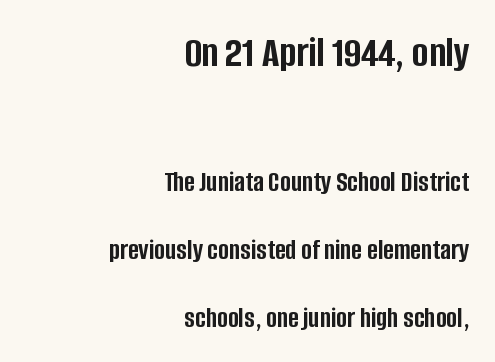
The lettering stays uniformly vertical, giving the passage a roman look. Here the designer chose a conventional face with non-uniform glyph widths. These lines carry a lot of weight — the face is fully bold. Descenders hang freely into open space. These lines are composed in type without serifs. Honestly, the rows look like they've been pulled way apart.
